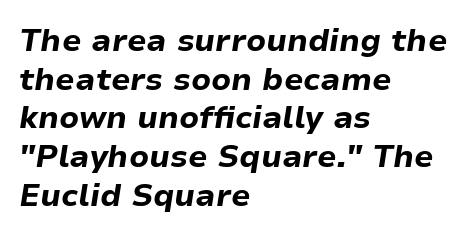
The image shows 31 px bold type, italic (leaning right); set left-aligned, normal line spacing (1.25x), normal letter spacing, not underlined; low stroke contrast and a medium x-height.
